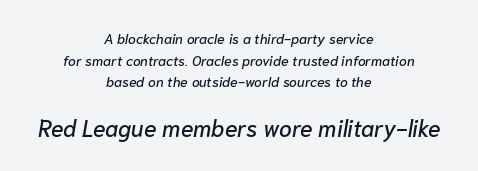
Q: Is the text italic (slanted)? A: Yes, it leans right by about 10 degrees.
Q: Is the text underlined? A: No.
Q: How is the paragraph aligned? A: Centered.
Q: Is the spacing between letters normal or unusually wide? A: Normal.
Q: Is the spacing between lines tight, normal or loose? A: Normal.
Q: Which block of text is set in a larger size, the first (top) or the second (bottom)? A: The second (bottom) one.
